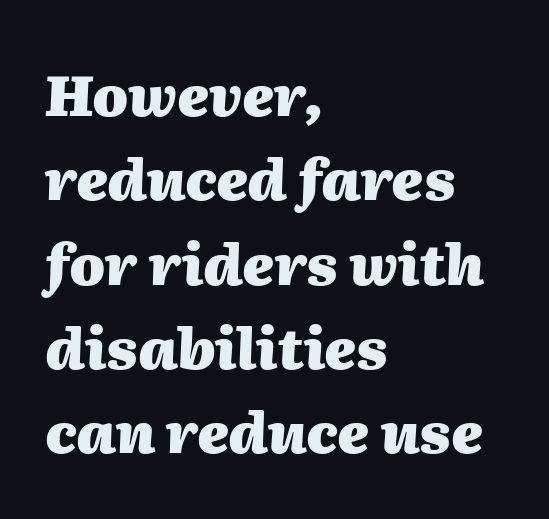
This sample keeps an unexceptional amount of space between lines. Has an underline been added? It has not. Horizontally, the lines are justified to the leading edge only. Varying glyph widths throughout — classic text-font behaviour. This rendering leaves character spacing at its baseline value.
